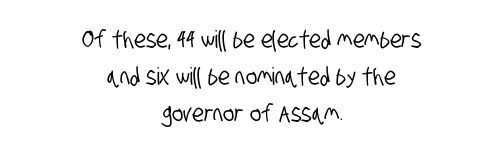
A typesetter would call this leading conventional body-copy spacing. In terms of letterspacing, this is plain default setting. The string is rendered with underlining switched off. Neither beginnings nor endings align; midpoints do.
